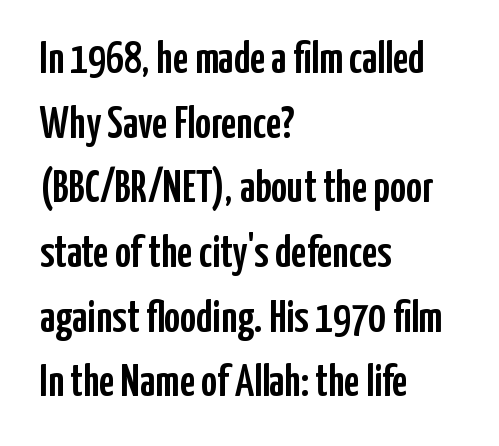
Q: Is the text italic (slanted)? A: No, it is upright.
Q: Is the typeface a serif or a sans-serif typeface? A: Sans-serif.
Q: Is the text underlined? A: No.
Q: How is the paragraph aligned? A: Left-aligned.
Q: Is the spacing between letters normal or unusually wide? A: Normal.
Q: Is the spacing between lines tight, normal or loose? A: Normal.
Q: Width (condensed, normal, or wide)? A: Condensed.
Q: Stroke contrast? A: Low.
Q: x-height? A: Medium.
Q: Monospaced? A: No.
